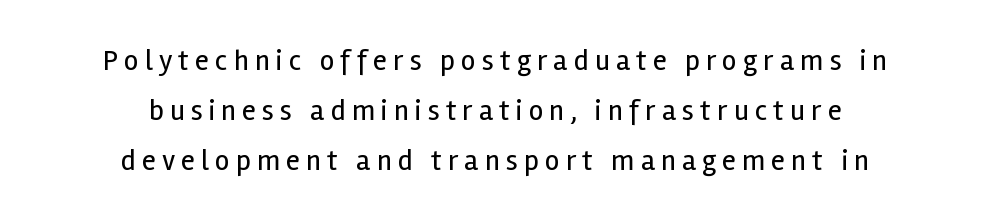
A typesetter would call this proportional, since set widths differ per character. Examine the stroke ends and you'll find no serifs. Descender tails drop into unmarked territory. The rendering inserts visible extra space after every character. These lines were composed using upright roman letters.
